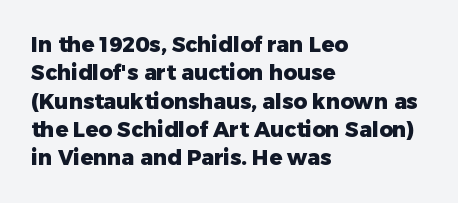
Q: Is the text bold? A: Yes.
Q: Is the text italic (slanted)? A: No, it is upright.
Q: Is the text underlined? A: No.
Q: How is the paragraph aligned? A: Left-aligned.
Q: Is the spacing between letters normal or unusually wide? A: Normal.
Q: Is the spacing between lines tight, normal or loose? A: Normal.
